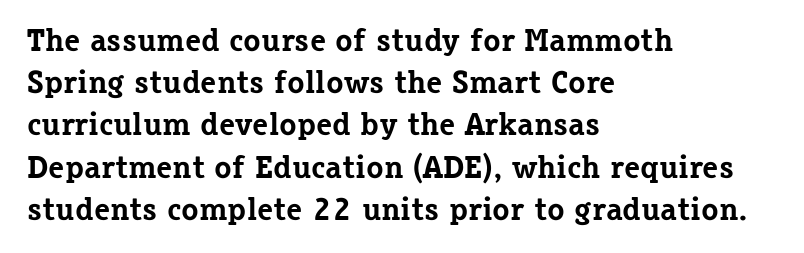
The image shows 32 px bold serif type, upright; set left-aligned, normal line spacing (1.32x), normal letter spacing, not underlined; low stroke contrast and a medium x-height.
